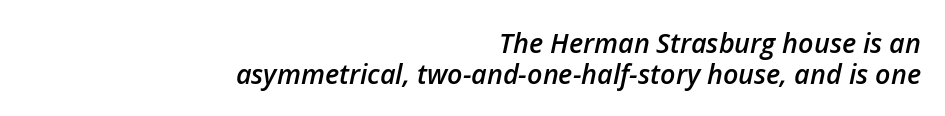
{"italic": "yes", "lean": "right", "slant_degrees": 12, "bold": "semi", "underline": "no", "align": "right", "line_spacing": "tight", "line_spacing_ratio": 1.13, "letter_spacing": "normal", "letter_spacing_em": 0.0, "glyph_px": 27}
